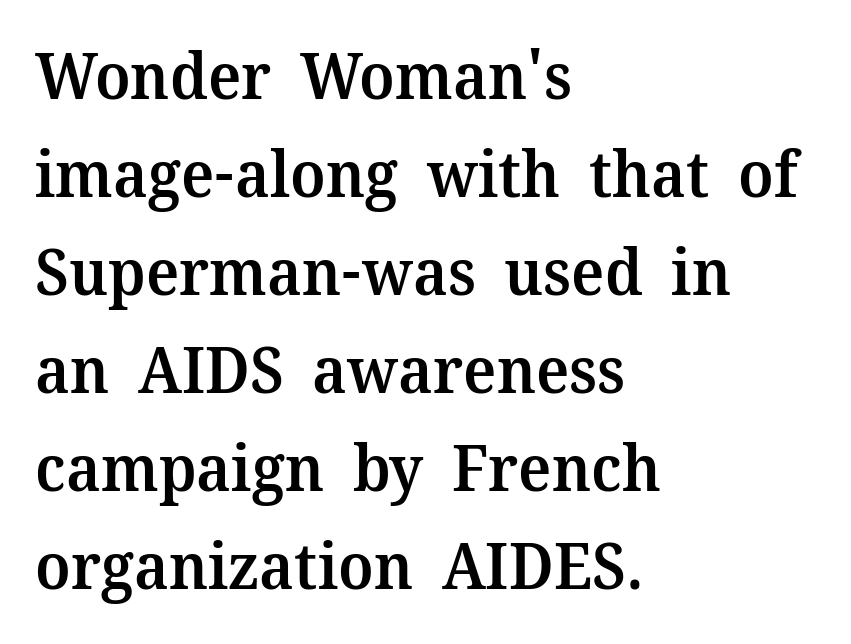
Q: Is the text bold? A: Semi-bold.
Q: Is the text italic (slanted)? A: No, it is upright.
Q: Is the typeface a serif or a sans-serif typeface? A: Serif.
Q: Is the text underlined? A: No.
Q: How is the paragraph aligned? A: Left-aligned.
Q: Is the spacing between letters normal or unusually wide? A: Normal.
Q: Is the spacing between lines tight, normal or loose? A: Normal.
Q: Width (condensed, normal, or wide)? A: Normal.
Q: Stroke contrast? A: Medium.
Q: x-height? A: Medium.
Q: Monospaced? A: No.
